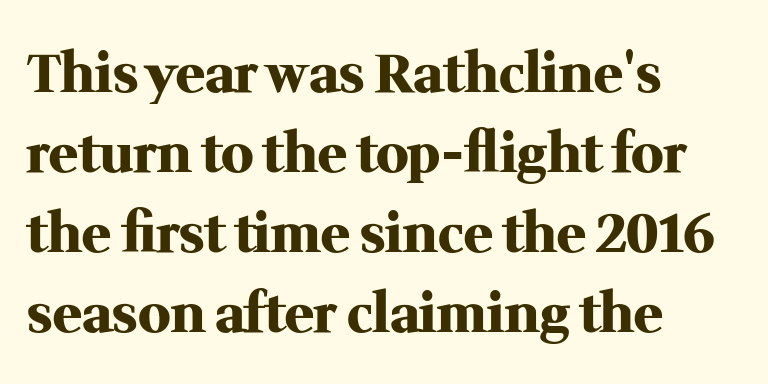
Proportional: the letters do not fall into vertical columns. Typographic density is high because the face is bold. Between one letter and the next there's only the usual sliver of space. The specimen reads as upright at a glance.
